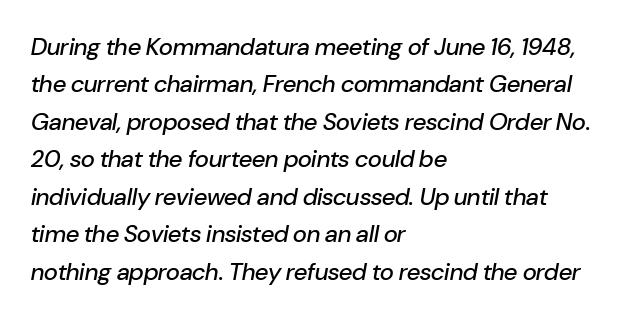
Quick note: underline off. Does the lettering tilt? It does — this is italic. Inter-character spacing is left at the font's built-in metrics. Visually the block forms a straight wall on the left and a jagged coastline on the right. Regarding leading, the lines here are spaced in the standard way.
